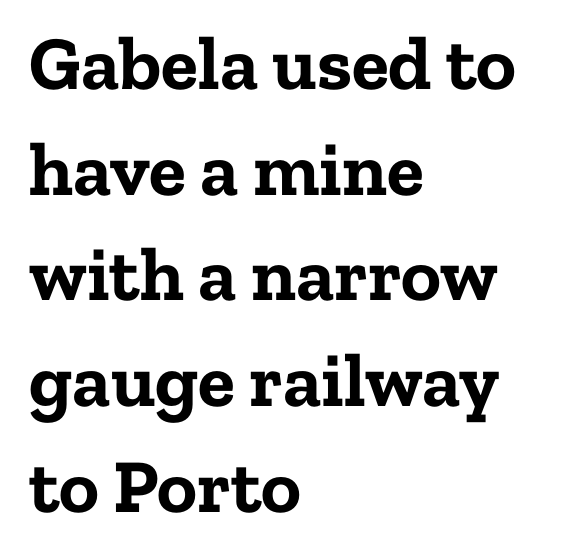
{"serif": "yes", "italic": "no", "bold": "yes", "weight": "bold", "width": "normal", "stroke_contrast": "low", "x_height": "medium", "monospaced": "no", "underline": "no", "align": "left", "line_spacing": "normal", "line_spacing_ratio": 1.39, "letter_spacing": "normal", "letter_spacing_em": 0.0, "glyph_px": 76}
